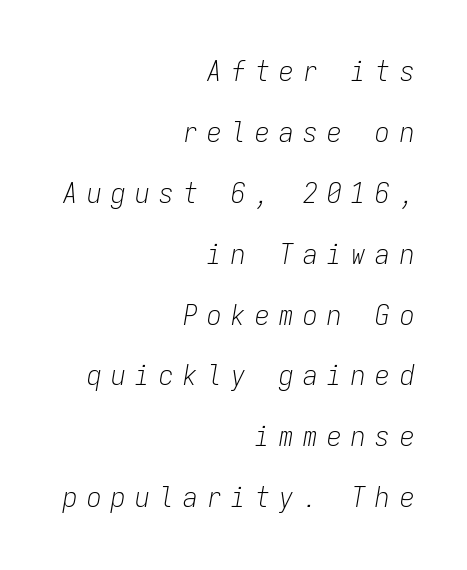
{"italic": "yes", "lean": "right", "slant_degrees": 9, "bold": "no", "weight": "light", "width": "condensed", "stroke_contrast": "low", "x_height": "medium", "monospaced": "yes", "underline": "no", "align": "right", "line_spacing": "loose", "line_spacing_ratio": 2.1, "letter_spacing": "wide", "letter_spacing_em": 0.33, "glyph_px": 29}
